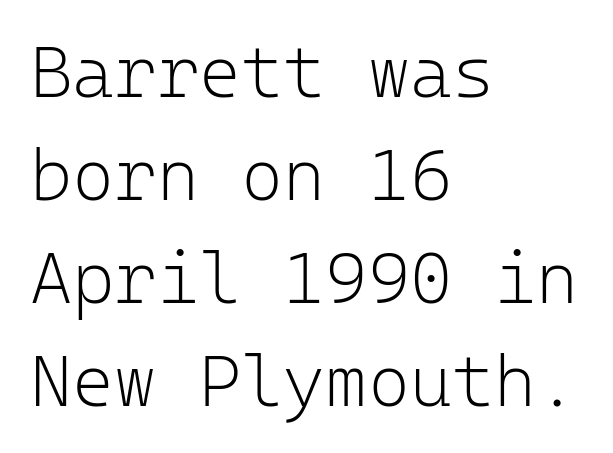
The image shows 72 px light sans-serif type, upright, monospaced; set left-aligned, normal line spacing (1.43x), normal letter spacing, not underlined; low stroke contrast and a medium x-height.
